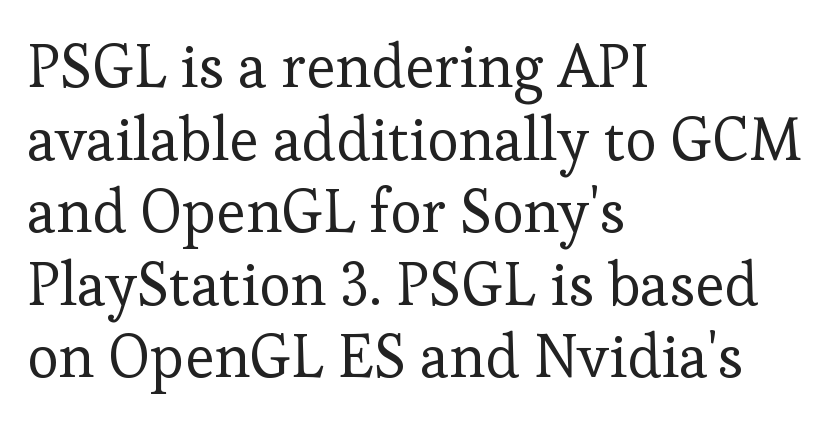
Q: Is the text bold? A: No.
Q: Is the text italic (slanted)? A: No, it is upright.
Q: Is the typeface a serif or a sans-serif typeface? A: Serif.
Q: Is the text underlined? A: No.
Q: How is the paragraph aligned? A: Left-aligned.
Q: Is the spacing between letters normal or unusually wide? A: Normal.
Q: Width (condensed, normal, or wide)? A: Normal.
Q: Stroke contrast? A: Low.
Q: x-height? A: Medium.
Q: Monospaced? A: No.
